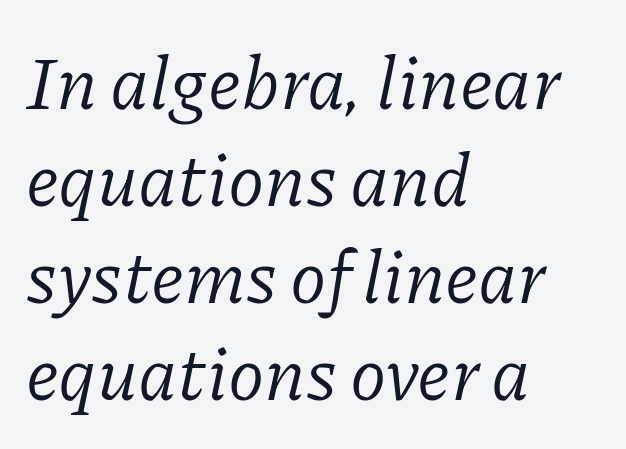
{"serif": "yes", "italic": "yes", "lean": "right", "slant_degrees": 11, "bold": "no", "weight": "regular", "width": "normal", "stroke_contrast": "low", "x_height": "medium", "monospaced": "no", "underline": "no", "align": "left", "line_spacing": "normal", "line_spacing_ratio": 1.31, "letter_spacing": "normal", "letter_spacing_em": 0.0, "glyph_px": 74}
